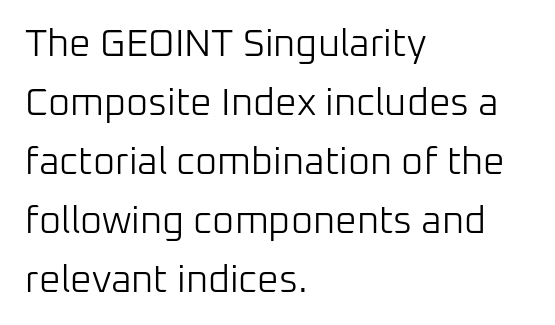
Q: Is the text bold? A: No.
Q: Is the text italic (slanted)? A: No, it is upright.
Q: Is the typeface a serif or a sans-serif typeface? A: Sans-serif.
Q: Is the text underlined? A: No.
Q: How is the paragraph aligned? A: Left-aligned.
Q: Is the spacing between letters normal or unusually wide? A: Normal.
Q: Is the spacing between lines tight, normal or loose? A: Normal.
Q: Width (condensed, normal, or wide)? A: Normal.
Q: Stroke contrast? A: Low.
Q: x-height? A: Medium.
Q: Monospaced? A: No.
